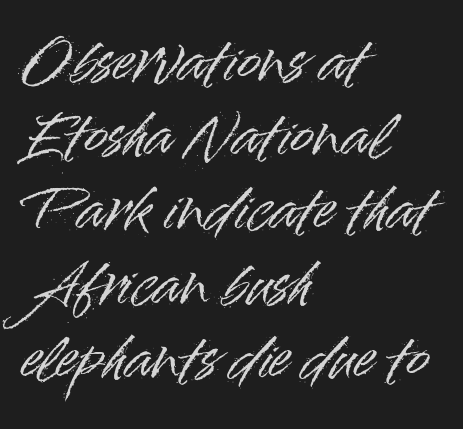
The image shows 55 px sans-serif type; set left-aligned, normal line spacing (1.35x), normal letter spacing, not underlined; high stroke contrast and a small x-height.
